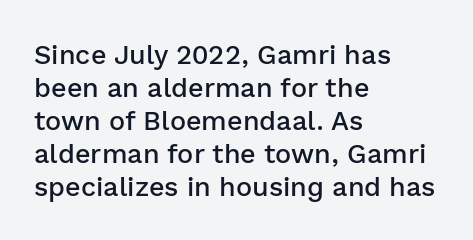
The image shows 27 px text type, upright; set left-aligned, line spacing 1.22x, normal letter spacing, not underlined.
